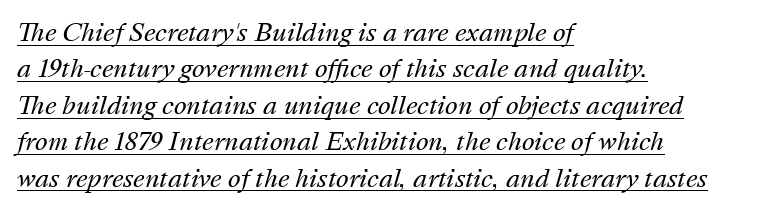
Q: Is the text bold? A: No.
Q: Is the text italic (slanted)? A: Yes, it leans right by about 16 degrees.
Q: Is the text underlined? A: Yes.
Q: How is the paragraph aligned? A: Left-aligned.
Q: Is the spacing between letters normal or unusually wide? A: Normal.
Q: Is the spacing between lines tight, normal or loose? A: Normal.
